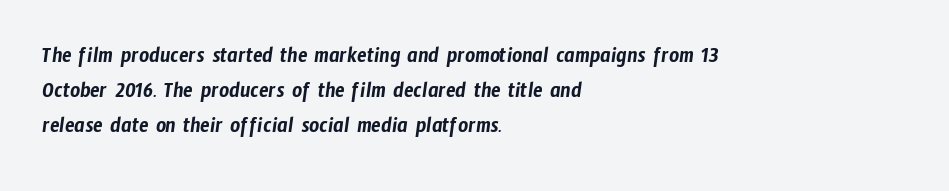
The image shows 22 px text type; set left-aligned, normal line spacing (1.58x), normal letter spacing, not underlined.
